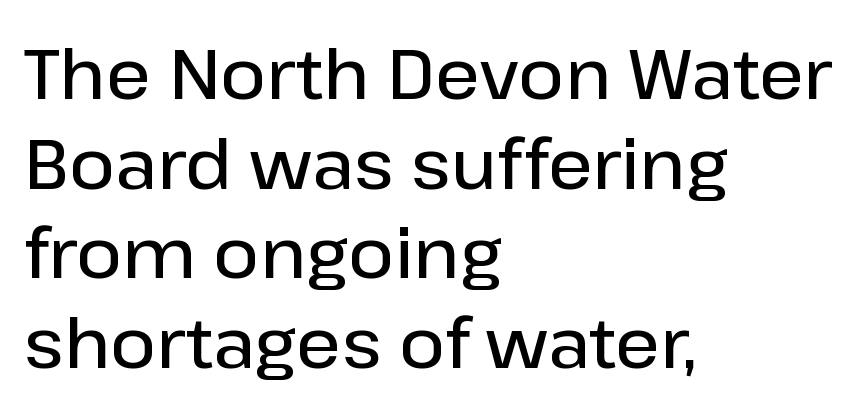
The image shows 70 px semibold sans-serif type, upright; set left-aligned, normal line spacing (1.28x), normal letter spacing, not underlined; low stroke contrast and a medium x-height.
